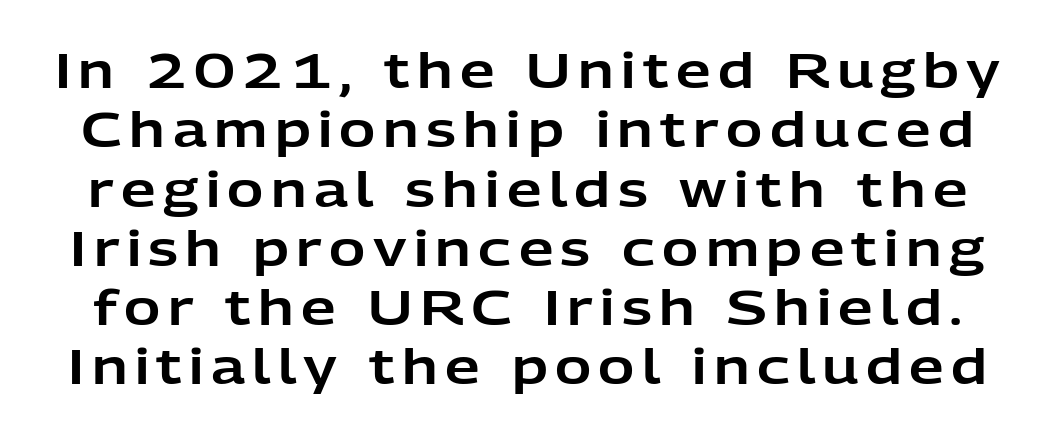
{"serif": "no", "italic": "no", "width": "normal", "stroke_contrast": "low", "x_height": "medium", "monospaced": "no", "underline": "no", "line_spacing_ratio": 1.21, "glyph_px": 49}
